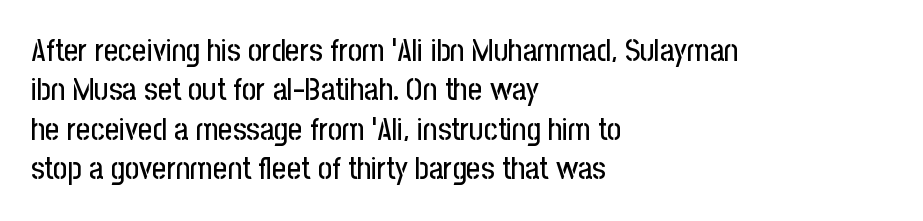
{"serif": "no", "italic": "no", "width": "condensed", "stroke_contrast": "low", "x_height": "medium", "monospaced": "no", "underline": "no", "align": "left", "line_spacing": "normal", "line_spacing_ratio": 1.27, "letter_spacing": "normal", "letter_spacing_em": 0.0, "glyph_px": 31}
